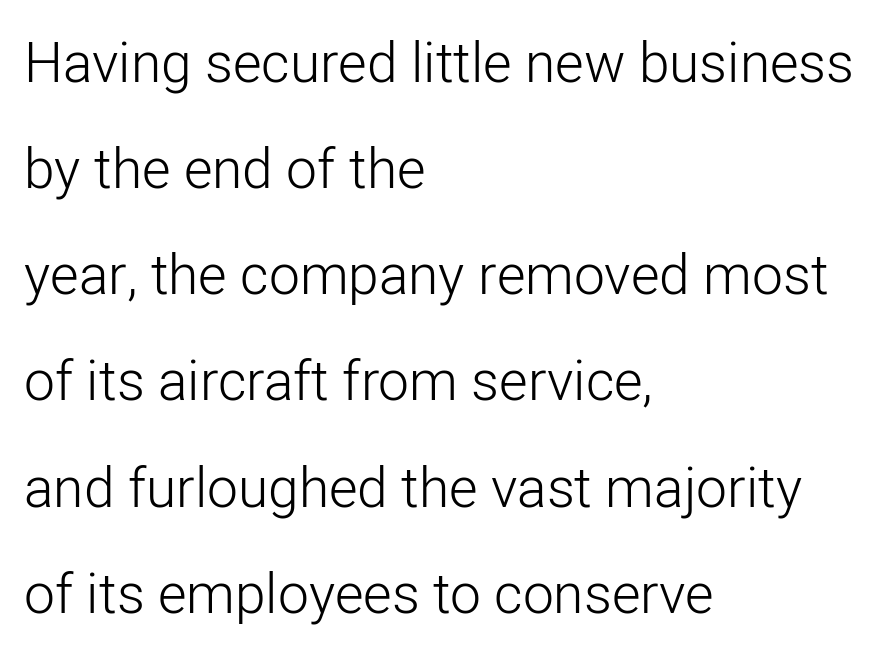
Q: Is the text bold? A: No.
Q: Is the text italic (slanted)? A: No, it is upright.
Q: Is the typeface a serif or a sans-serif typeface? A: Sans-serif.
Q: Is the text underlined? A: No.
Q: How is the paragraph aligned? A: Left-aligned.
Q: Is the spacing between letters normal or unusually wide? A: Normal.
Q: Is the spacing between lines tight, normal or loose? A: Loose.
Q: Width (condensed, normal, or wide)? A: Normal.
Q: Stroke contrast? A: Low.
Q: x-height? A: Medium.
Q: Monospaced? A: No.
